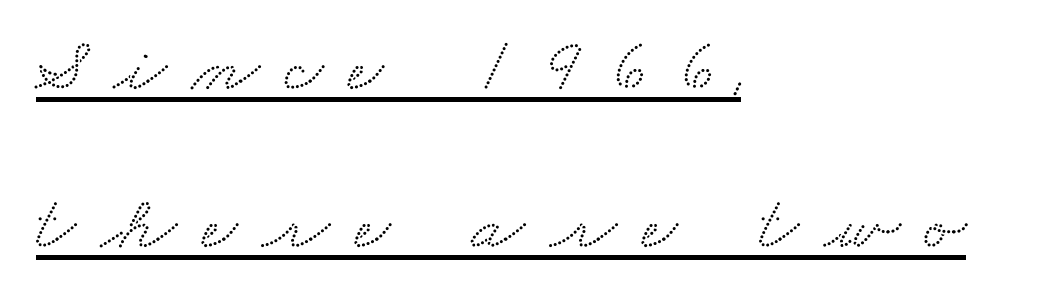
Q: Is the typeface a serif or a sans-serif typeface? A: Serif.
Q: Is the text underlined? A: Yes.
Q: How is the paragraph aligned? A: Left-aligned.
Q: Is the spacing between letters normal or unusually wide? A: Unusually wide.
Q: Is the spacing between lines tight, normal or loose? A: Loose.
Q: Width (condensed, normal, or wide)? A: Wide.
Q: Stroke contrast? A: Medium.
Q: x-height? A: Small.
Q: Monospaced? A: No.
